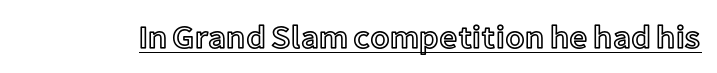
The image shows 32 px text type, upright; set normal letter spacing, underlined; a medium x-height.
